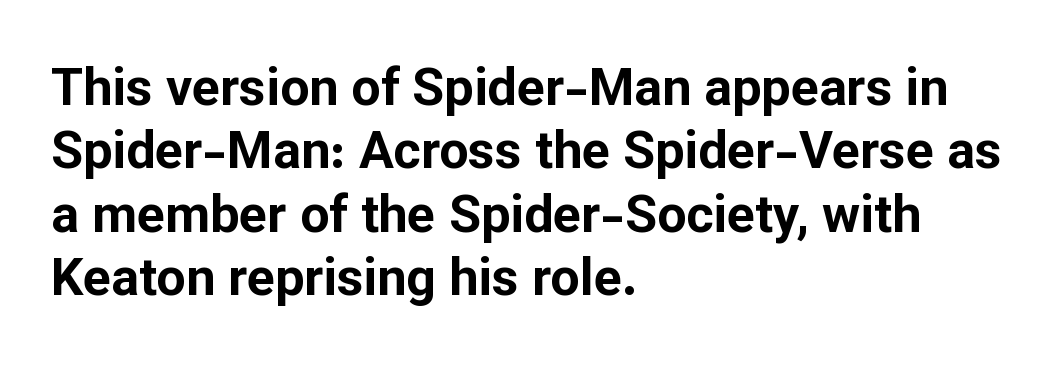
{"serif": "no", "italic": "no", "bold": "yes", "weight": "bold", "width": "normal", "stroke_contrast": "low", "x_height": "medium", "monospaced": "no", "underline": "no", "align": "left", "line_spacing_ratio": 1.22, "letter_spacing": "normal", "letter_spacing_em": 0.0, "glyph_px": 52}
